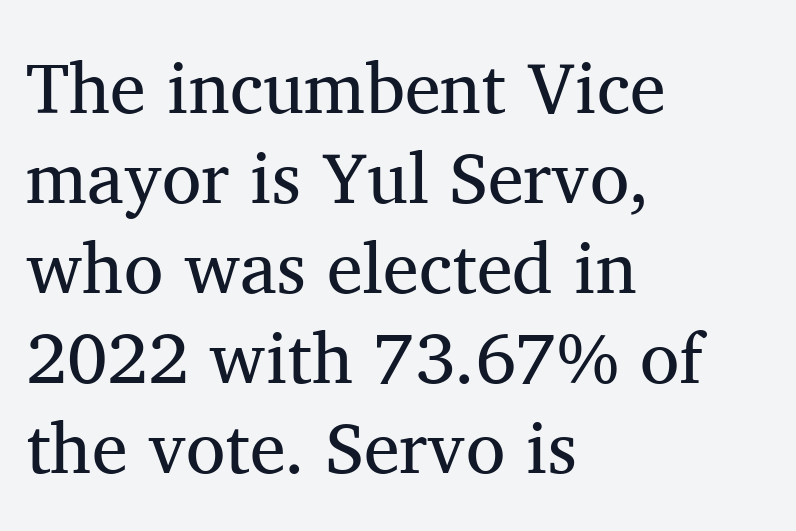
The image shows 72 px regular-weight serif type, upright; set left-aligned, normal line spacing (1.25x), normal letter spacing, not underlined; medium stroke contrast and a medium x-height.
